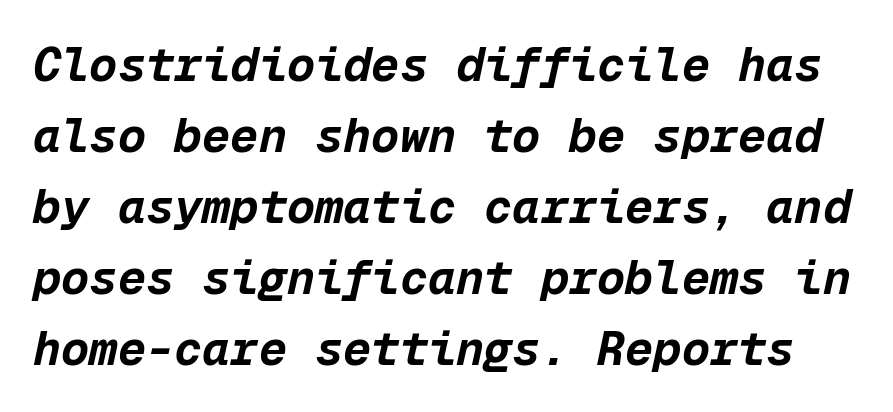
The image shows 47 px bold type, italic (leaning right), monospaced; set normal line spacing (1.51x), normal letter spacing, not underlined; low stroke contrast and a medium x-height.
